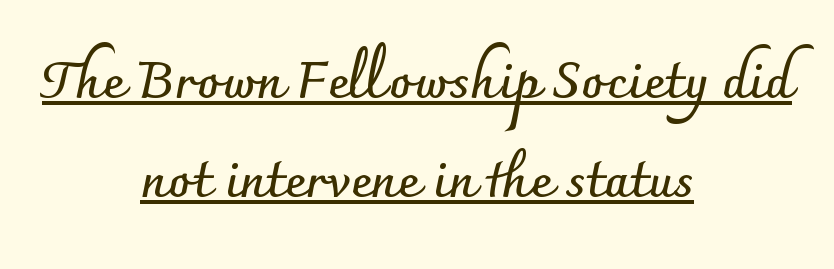
No extra tracking has been applied to these lines. Every word sits above its own underline. The passage shown stacks its lines with a broad gap. Letterform terminals end flat and unadorned throughout the passage.
